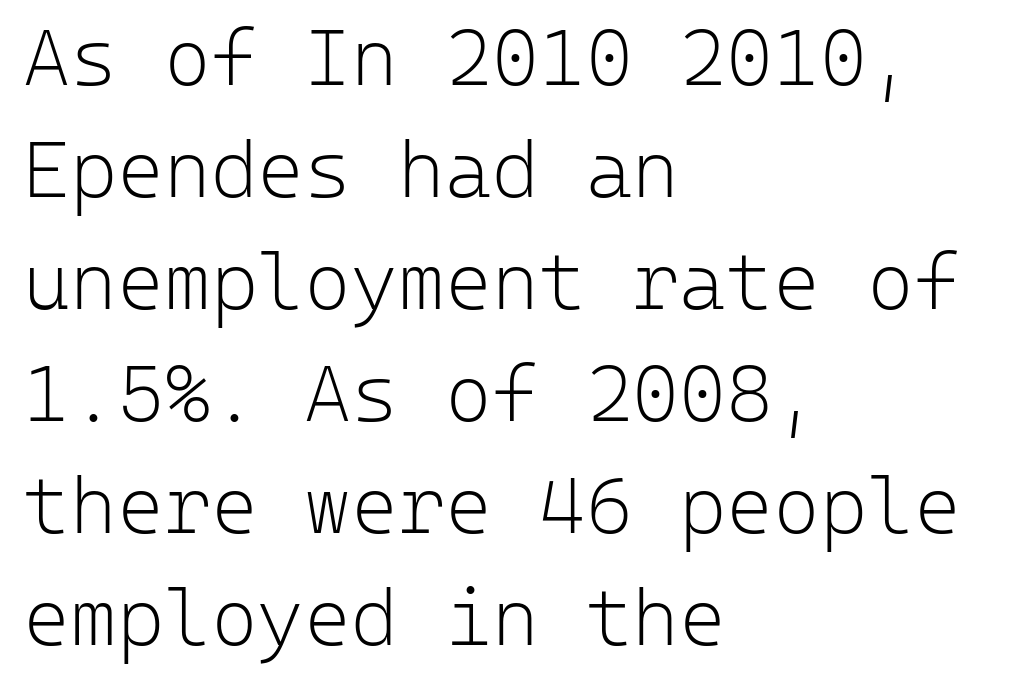
The letters carry no serifs — their stems end cleanly without finishing strokes. Leading: standard. You could count columns in this text — the font is strictly monospaced. Posture: straight, roman, zero tilt. This reads as an unemphasized weight, regular at the heaviest.
